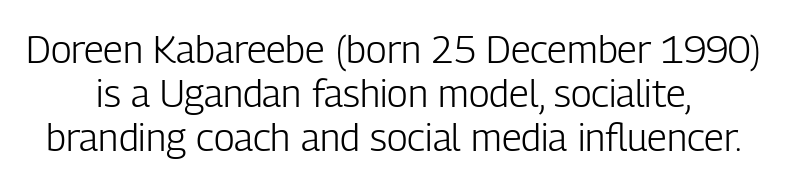
Q: Is the text bold? A: No.
Q: Is the text italic (slanted)? A: No, it is upright.
Q: Is the typeface a serif or a sans-serif typeface? A: Sans-serif.
Q: Is the text underlined? A: No.
Q: How is the paragraph aligned? A: Centered.
Q: Is the spacing between letters normal or unusually wide? A: Normal.
Q: Width (condensed, normal, or wide)? A: Condensed.
Q: Stroke contrast? A: Low.
Q: x-height? A: Medium.
Q: Monospaced? A: No.
